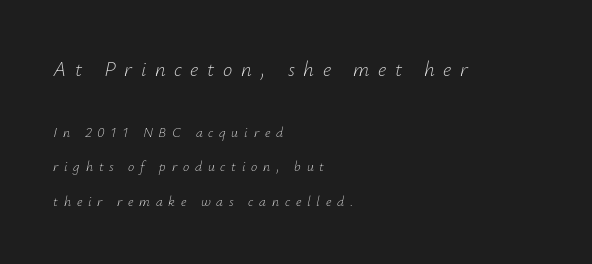
Q: Is the text bold? A: No.
Q: Is the text italic (slanted)? A: Yes, it leans right by about 12 degrees.
Q: Is the text underlined? A: No.
Q: How is the paragraph aligned? A: Left-aligned.
Q: Is the spacing between letters normal or unusually wide? A: Unusually wide.
Q: Is the spacing between lines tight, normal or loose? A: Loose.
Q: Which block of text is set in a larger size, the first (top) or the second (bottom)? A: The first (top) one.
